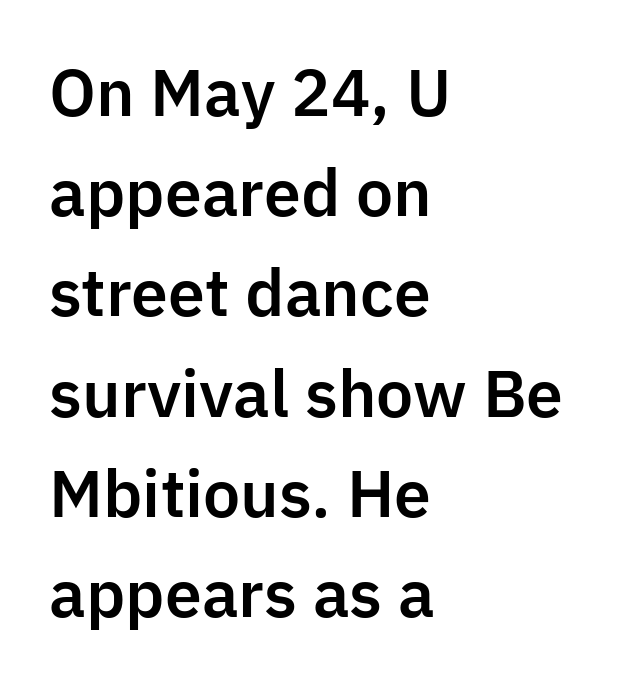
{"serif": "no", "italic": "no", "width": "normal", "stroke_contrast": "low", "x_height": "medium", "monospaced": "no", "underline": "no", "align": "left", "line_spacing": "normal", "line_spacing_ratio": 1.59, "letter_spacing": "normal", "letter_spacing_em": 0.0, "glyph_px": 63}
